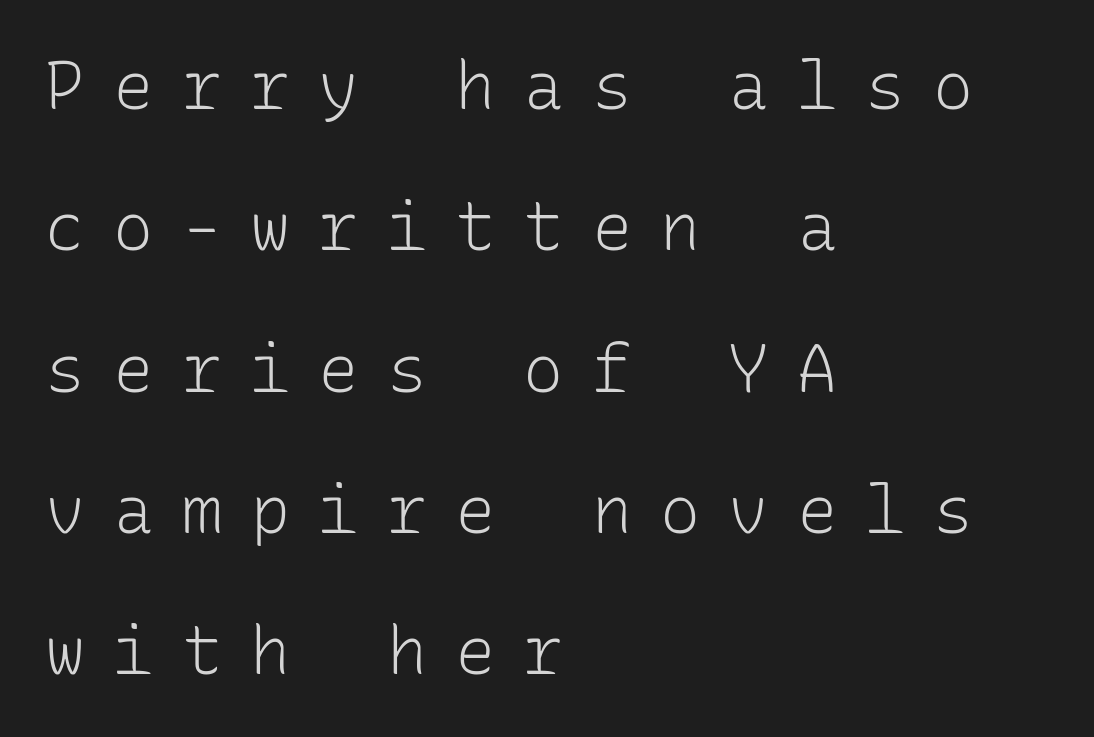
No chunkiness to these letters — they're not bold. Posture: straight, roman, zero tilt. Caption: expanded tracking, letters set apart. Classification — sans serif. Note the uniform advance width — an 'i' takes as much space as an 'm'.
